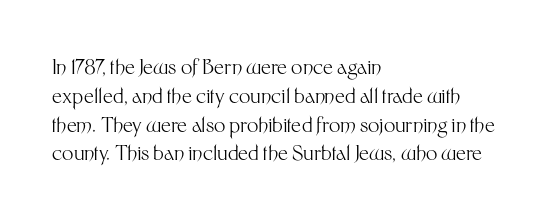
{"italic": "no", "bold": "no", "underline": "no", "align": "left", "line_spacing": "normal", "line_spacing_ratio": 1.44, "letter_spacing": "normal", "letter_spacing_em": 0.0, "glyph_px": 20}
